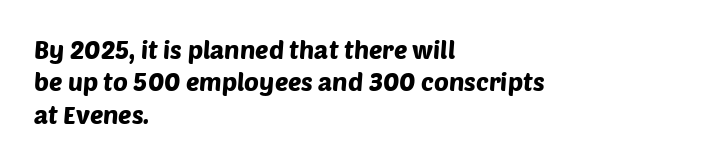
Q: Is the text underlined? A: No.
Q: How is the paragraph aligned? A: Left-aligned.
Q: Is the spacing between letters normal or unusually wide? A: Normal.
Q: Is the spacing between lines tight, normal or loose? A: Normal.
